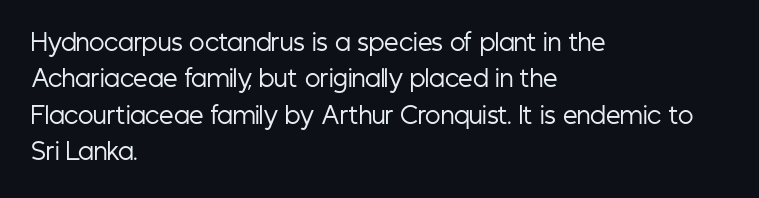
Q: Is the text bold? A: No.
Q: Is the text italic (slanted)? A: No, it is upright.
Q: Is the text underlined? A: No.
Q: How is the paragraph aligned? A: Left-aligned.
Q: Is the spacing between letters normal or unusually wide? A: Normal.
Q: Is the spacing between lines tight, normal or loose? A: Normal.
